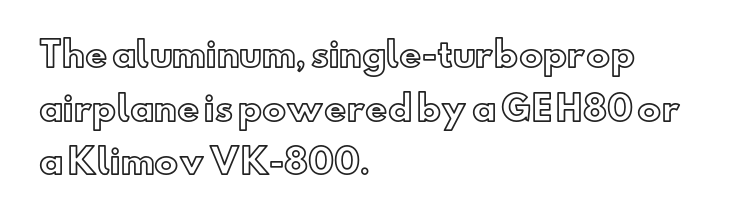
Q: Is the text italic (slanted)? A: No, it is upright.
Q: Is the text underlined? A: No.
Q: How is the paragraph aligned? A: Left-aligned.
Q: Is the spacing between letters normal or unusually wide? A: Normal.
Q: Is the spacing between lines tight, normal or loose? A: Normal.
Q: Width (condensed, normal, or wide)? A: Normal.
Q: x-height? A: Small.
Q: Monospaced? A: No.
